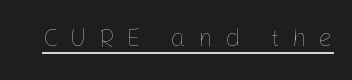
{"italic": "no", "bold": "no", "underline": "yes", "letter_spacing": "wide", "letter_spacing_em": 0.48, "glyph_px": 25}
